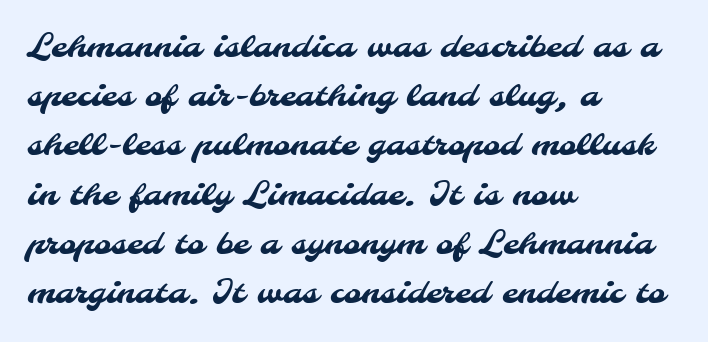
Q: Is the typeface a serif or a sans-serif typeface? A: Sans-serif.
Q: Is the text underlined? A: No.
Q: How is the paragraph aligned? A: Left-aligned.
Q: Is the spacing between letters normal or unusually wide? A: Normal.
Q: Is the spacing between lines tight, normal or loose? A: Normal.
Q: Width (condensed, normal, or wide)? A: Normal.
Q: Stroke contrast? A: Medium.
Q: x-height? A: Small.
Q: Monospaced? A: No.
